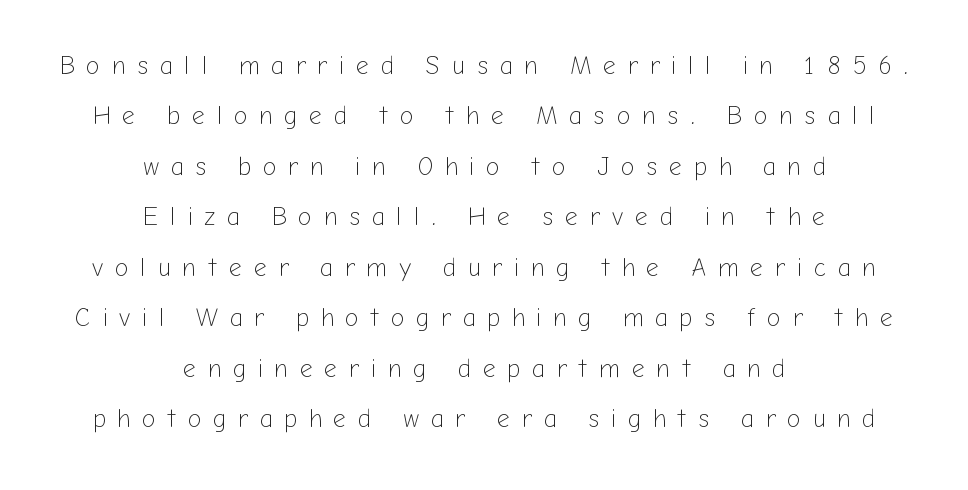
It's the straight-up-and-down kind of type. Notice how the passage keeps no hard edge, just a central spine. Counters stay open thanks to moderate or lighter strokes. Tracking value appears strongly positive — letters spread wide.
